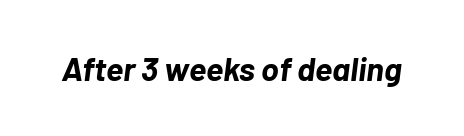
The passage shown leans; its letterforms are oblique. Nothing unusual about the tracking: characters are spaced as the font intends. This is heavy type, rendered in bold. The glyphs are unaccompanied by any horizontal stroke below them. The letters advance in unequal steps, a hallmark of proportional type.
